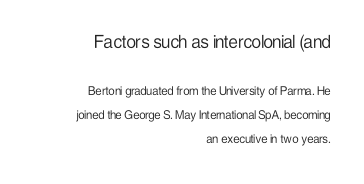
{"italic": "no", "bold": "no", "underline": "no", "align": "right", "line_spacing": "normal", "line_spacing_ratio": 1.7, "letter_spacing": "normal", "letter_spacing_em": 0.0, "larger_block": "first", "size_ratio": 1.5, "glyph_px": 21}
